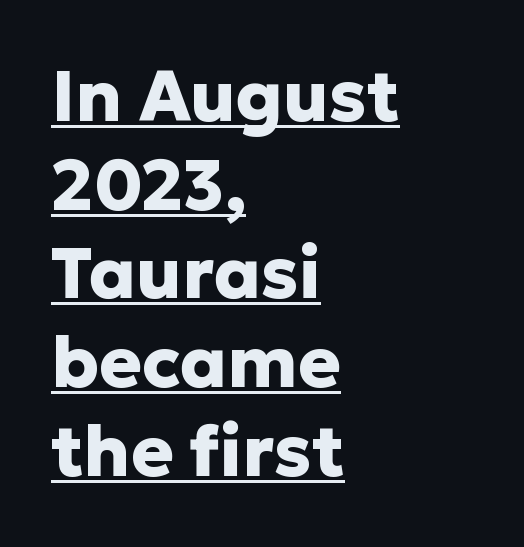
The image shows 71 px heavy sans-serif type, upright; set left-aligned, normal line spacing (1.25x), normal letter spacing, underlined; low stroke contrast and a medium x-height.
